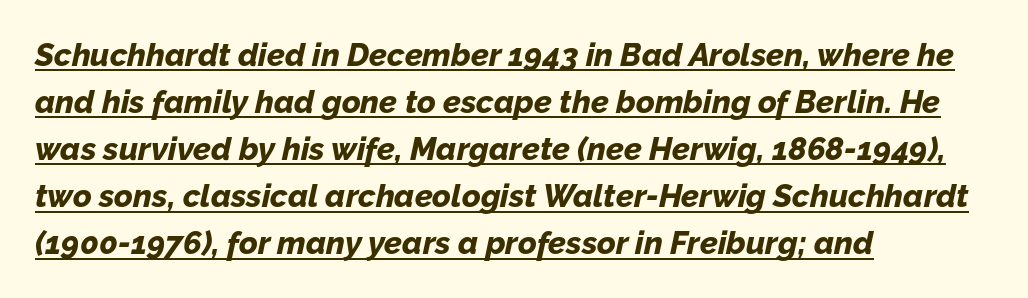
What decoration does the sample have? An underline. Nobody touched the tracking dial on this one. Visually the block forms a straight wall on the left and a jagged coastline on the right. Leading matches the norm, producing a regular column. Set as a true bold cut, around the 700 mark.
